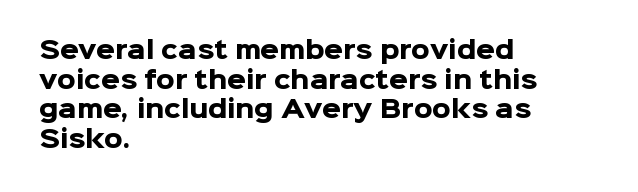
The image shows 24 px bold type, upright; set left-aligned, line spacing 1.23x, normal letter spacing, not underlined.
